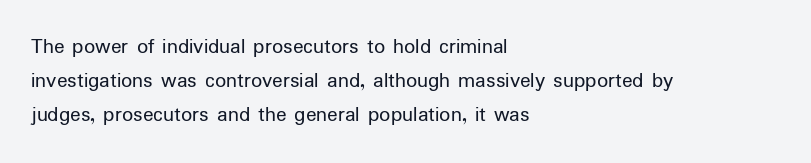
The image shows 22 px text type, upright; set left-aligned, normal line spacing (1.54x), normal letter spacing, not underlined.
